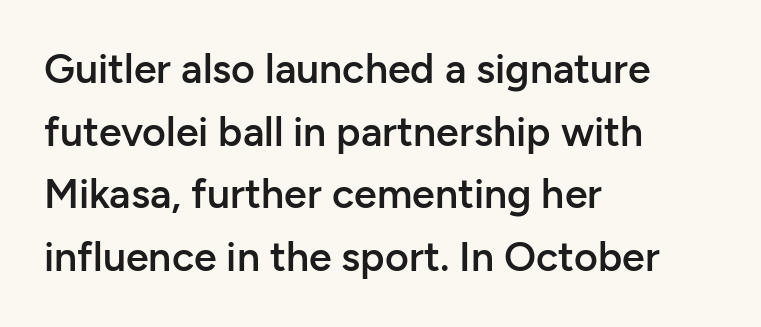
{"serif": "no", "italic": "no", "bold": "semi", "weight": "semibold", "width": "normal", "stroke_contrast": "low", "x_height": "medium", "monospaced": "no", "underline": "no", "align": "left", "line_spacing": "normal", "line_spacing_ratio": 1.53, "letter_spacing": "normal", "letter_spacing_em": 0.0, "glyph_px": 41}
